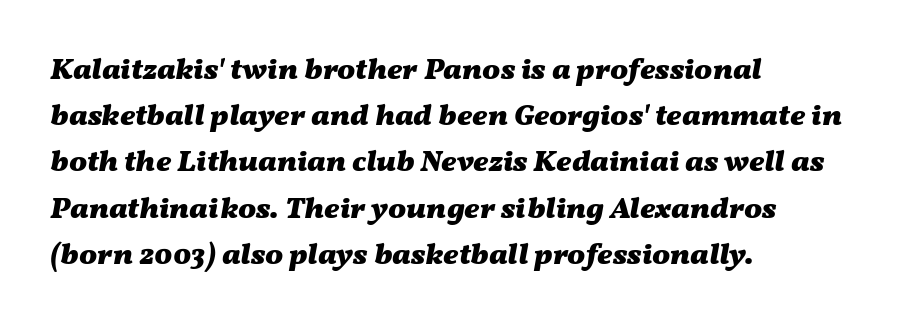
Q: Is the text bold? A: Yes.
Q: Is the text italic (slanted)? A: Yes, it leans right by about 11 degrees.
Q: Is the text underlined? A: No.
Q: How is the paragraph aligned? A: Left-aligned.
Q: Is the spacing between letters normal or unusually wide? A: Normal.
Q: Is the spacing between lines tight, normal or loose? A: Normal.
Q: Width (condensed, normal, or wide)? A: Wide.
Q: Stroke contrast? A: Medium.
Q: x-height? A: Medium.
Q: Monospaced? A: No.
